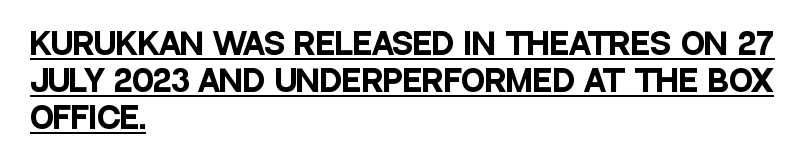
The image shows 29 px heavy, condensed sans-serif type, upright; set left-aligned, normal line spacing (1.28x), normal letter spacing, underlined; low stroke contrast and a large x-height.
